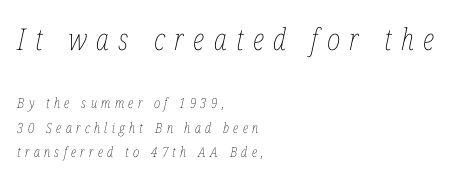
{"italic": "yes", "lean": "right", "slant_degrees": 12, "bold": "no", "weight": "thin", "width": "condensed", "stroke_contrast": "low", "x_height": "medium", "monospaced": "no", "underline": "no", "align": "left", "line_spacing_ratio": 1.74, "letter_spacing": "wide", "letter_spacing_em": 0.31, "larger_block": "first", "size_ratio": 2.14, "glyph_px": 30}
